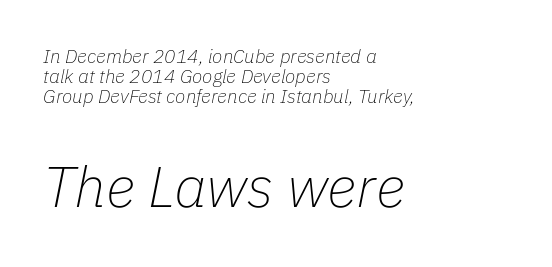
The gaps between neighbouring characters are ordinary and unremarkable. The paragraph has a hard left edge and a soft right edge. Compare the two chunks: the lower has the greater cap height. The characters are drawn with everyday or finer stroke widths. The specimen omits any rule beneath the text block's lines. These lines are rendered in a variable-pitch font.
